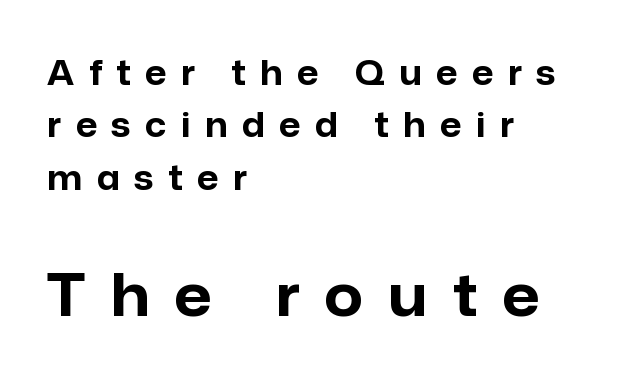
{"serif": "no", "italic": "no", "bold": "yes", "weight": "bold", "width": "normal", "stroke_contrast": "low", "x_height": "medium", "monospaced": "no", "underline": "no", "align": "left", "line_spacing": "normal", "line_spacing_ratio": 1.54, "letter_spacing": "wide", "letter_spacing_em": 0.43, "larger_block": "second", "size_ratio": 1.74, "glyph_px": 59}
